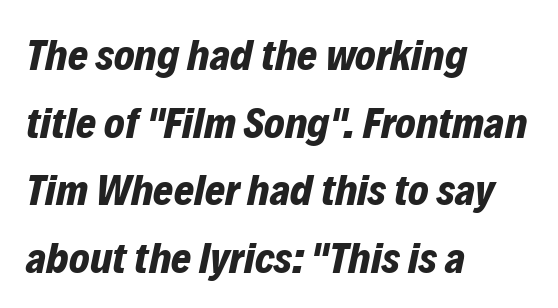
The face used here has the dense, thick strokes of a bold. Regular leading. Each letter keeps its own natural width here, so spacing adapts to shape. Leftover space on each line is placed entirely after the last word.
